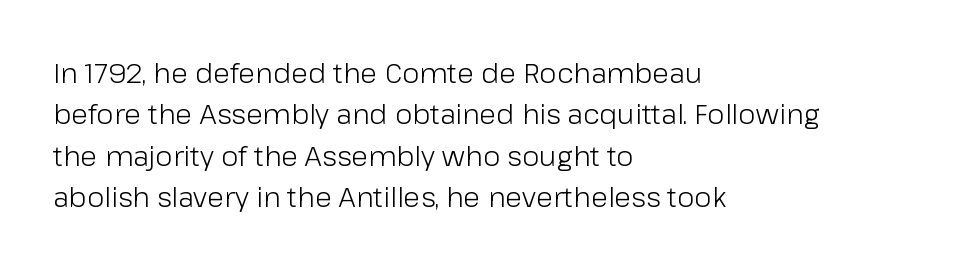
A light-to-regular cut is what we see here. To sum up the face: it is a sans, with no serifs. Looks like regular typesetting: each glyph gets only the width it needs. Unlike italic type, these characters show no tilt at all.
